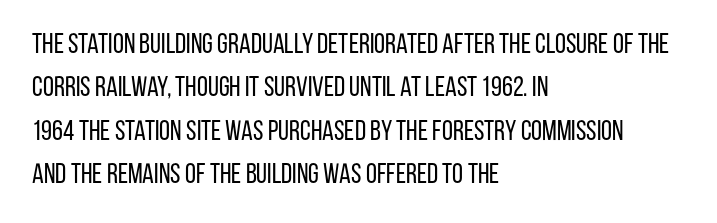
This sample is left-justified, so line endings fall wherever the words run out. If you measured baseline to baseline, you'd find a middling distance. Glance below the letters and you will spot only blank space. The face looks like a standard text weight, possibly lighter. The horizontal fit of the characters is conventional and even. Do the characters align in a grid? No, the font is proportional.
